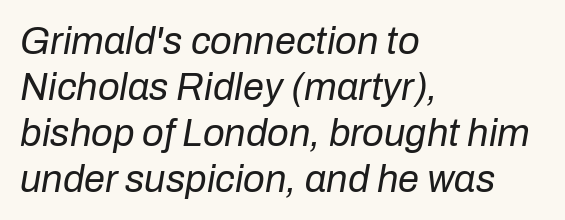
Line beginnings align vertically; line endings do not. The face used here is proportionally spaced, like ordinary book or web type. Just letters on the line, the space beneath them empty. There's an unmistakable incline to the writing here. Caption: standard tracking, unaltered.
